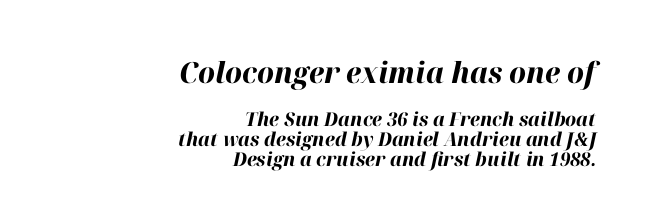
The image shows 29 px bold type, italic (leaning right); set right-aligned, tight line spacing (1.04x), normal letter spacing, not underlined; the first (top) block is 1.53x larger; high stroke contrast and a medium x-height.
